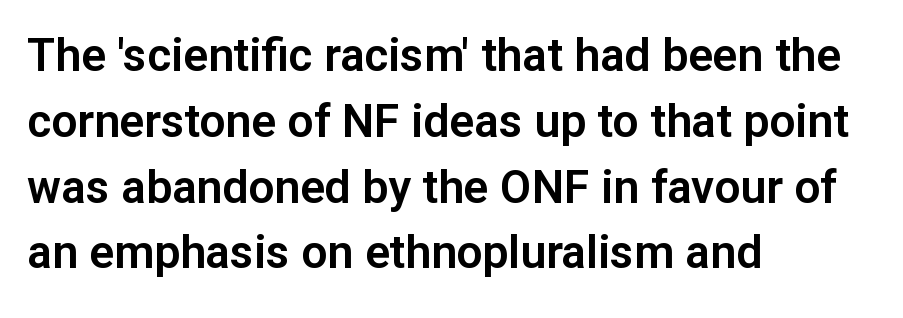
The image shows 46 px sans-serif type, upright; set left-aligned, normal line spacing (1.43x), normal letter spacing, not underlined; low stroke contrast and a medium x-height.
